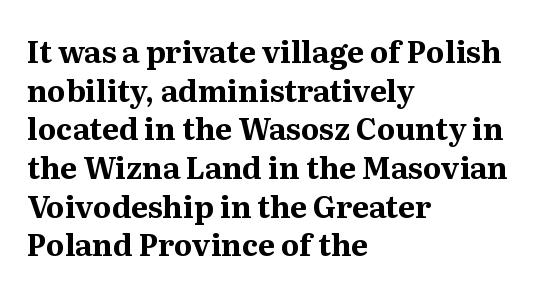
{"serif": "yes", "italic": "no", "bold": "yes", "weight": "bold", "width": "normal", "stroke_contrast": "medium", "x_height": "medium", "monospaced": "no", "underline": "no", "align": "left", "line_spacing": "normal", "line_spacing_ratio": 1.29, "letter_spacing": "normal", "letter_spacing_em": 0.0, "glyph_px": 30}
